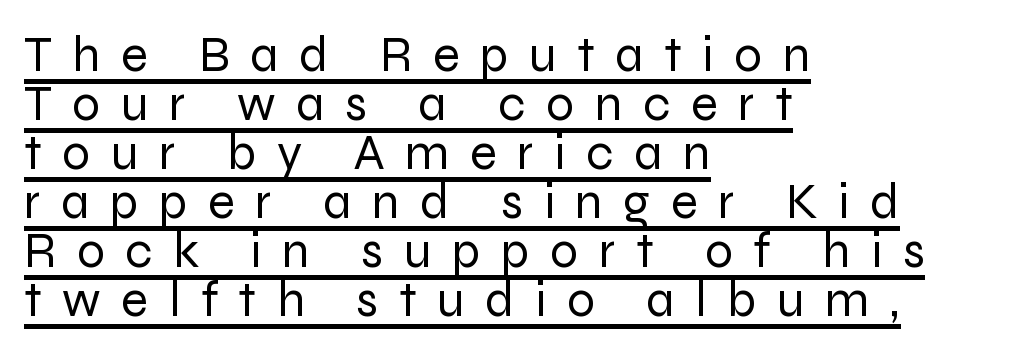
I'd call this a sans setting — the letters go barefoot. This block would grow much taller if given ordinary leading; it's compressed now. Note the varied advance widths — an 'i' is clearly narrower than an 'm'. Weight class: somewhere from thin through regular. Check the space under the baseline: a stroke is drawn there.
